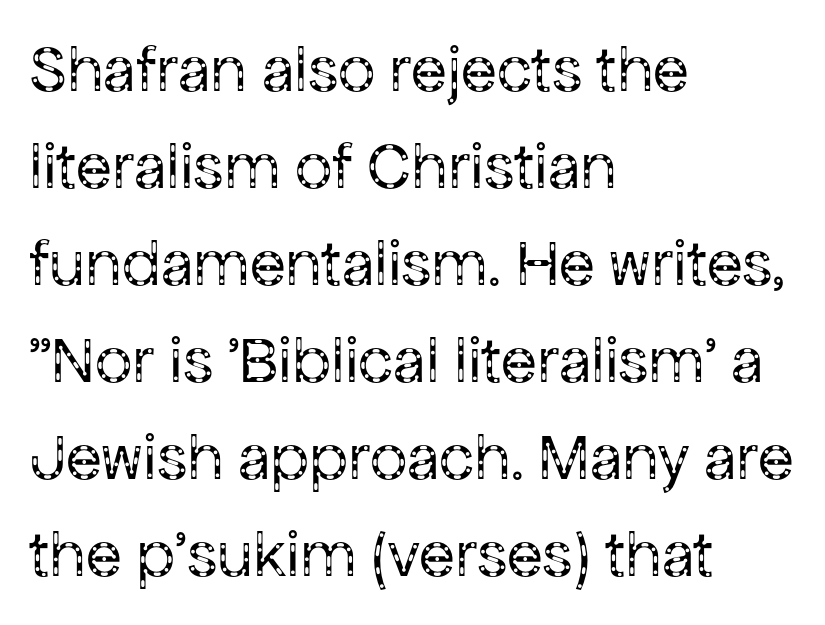
The font family rendered here belongs to the sans-serif group. The lines are quadded left. The strokes are not fattened; the text isn't bold. Baseline-to-baseline distance is the conventional proportion of letter height. The letters sit at their default tracking, neither squeezed nor spread. Posture: straight, roman, zero tilt.
